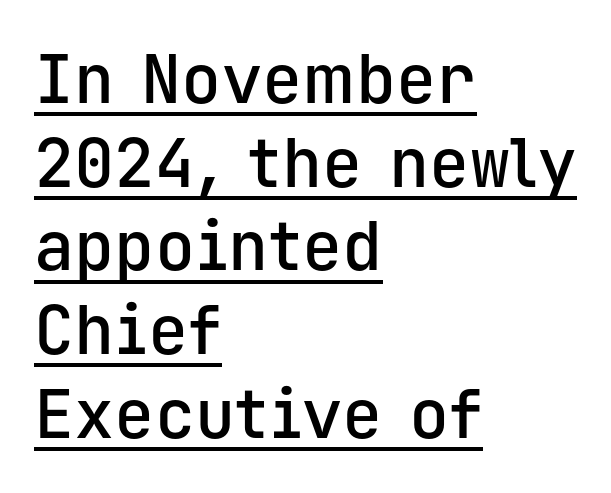
Q: Is the text bold? A: Semi-bold.
Q: Is the text italic (slanted)? A: No, it is upright.
Q: Is the typeface a serif or a sans-serif typeface? A: Sans-serif.
Q: Is the text underlined? A: Yes.
Q: How is the paragraph aligned? A: Left-aligned.
Q: Is the spacing between letters normal or unusually wide? A: Normal.
Q: Is the spacing between lines tight, normal or loose? A: Normal.
Q: Width (condensed, normal, or wide)? A: Normal.
Q: Stroke contrast? A: Low.
Q: x-height? A: Medium.
Q: Monospaced? A: Yes.
